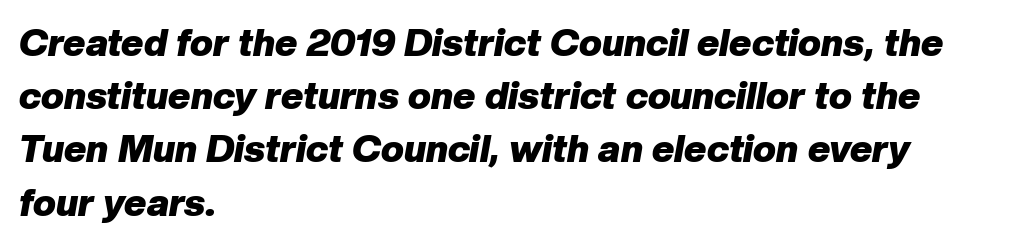
{"italic": "yes", "lean": "right", "slant_degrees": 10, "bold": "yes", "weight": "heavy", "width": "normal", "stroke_contrast": "low", "x_height": "medium", "monospaced": "no", "underline": "no", "align": "left", "line_spacing": "normal", "line_spacing_ratio": 1.4, "letter_spacing": "normal", "letter_spacing_em": 0.0, "glyph_px": 38}
